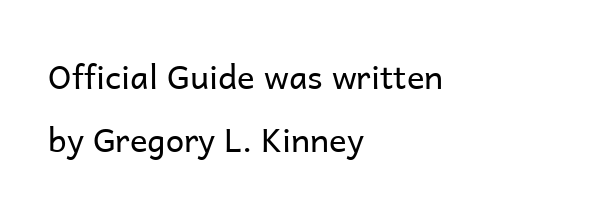
Q: Is the text bold? A: No.
Q: Is the text italic (slanted)? A: No, it is upright.
Q: Is the typeface a serif or a sans-serif typeface? A: Sans-serif.
Q: Is the text underlined? A: No.
Q: How is the paragraph aligned? A: Left-aligned.
Q: Is the spacing between letters normal or unusually wide? A: Normal.
Q: Is the spacing between lines tight, normal or loose? A: Loose.
Q: Width (condensed, normal, or wide)? A: Normal.
Q: Stroke contrast? A: Low.
Q: x-height? A: Medium.
Q: Monospaced? A: No.
